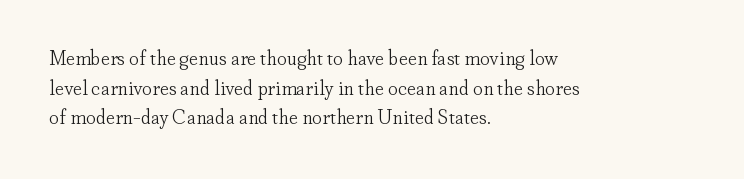
Compared with a typical body face, this is equally light or lighter still. The line texture is even and compact thanks to regular tracking. The space directly below the letters is spotless. Nope, not italic — everything's standing straight.
